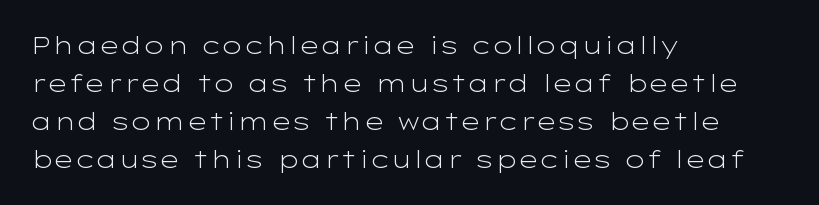
Is there much room between lines? A standard amount, neither cramped nor airy. A roman cut, with each character standing at attention. How are the letters spaced? Ordinarily, with no added tracking. This rendering features lettering with no underline. The paragraph shown leans on its left margin. The weight tops out at a normal text grade.
